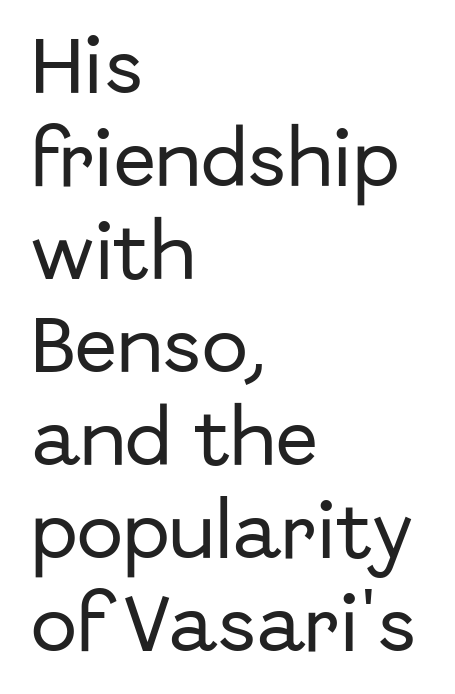
The strip under each line holds only bare page. You could call the tracking neutral — neither tight nor loose. Ascenders rise straight up at ninety degrees. In terms of leading, this rendering sits right in the middle.
